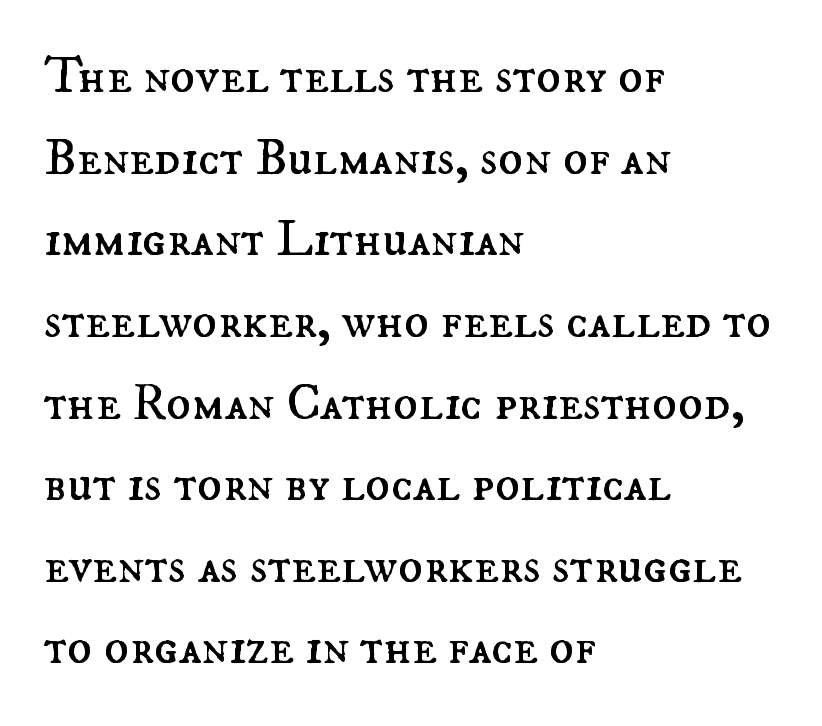
{"italic": "no", "bold": "no", "weight": "regular", "width": "normal", "stroke_contrast": "medium", "x_height": "small", "monospaced": "no", "underline": "no", "align": "left", "line_spacing": "normal", "line_spacing_ratio": 1.57, "letter_spacing": "normal", "letter_spacing_em": 0.0, "glyph_px": 52}
